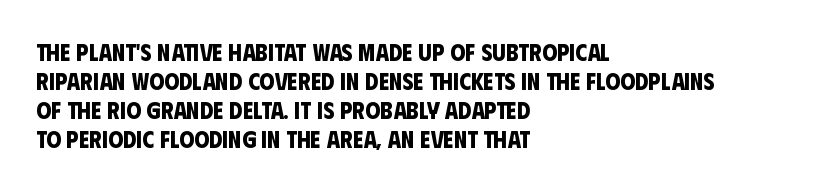
Q: Is the text bold? A: Yes.
Q: Is the text underlined? A: No.
Q: How is the paragraph aligned? A: Left-aligned.
Q: Is the spacing between letters normal or unusually wide? A: Normal.
